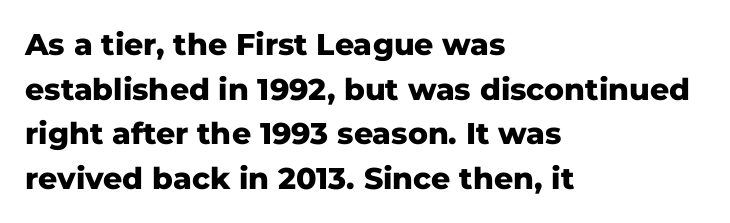
The image shows 30 px heavy sans-serif type, upright; set left-aligned, normal line spacing (1.49x), normal letter spacing, not underlined; low stroke contrast and a medium x-height.
